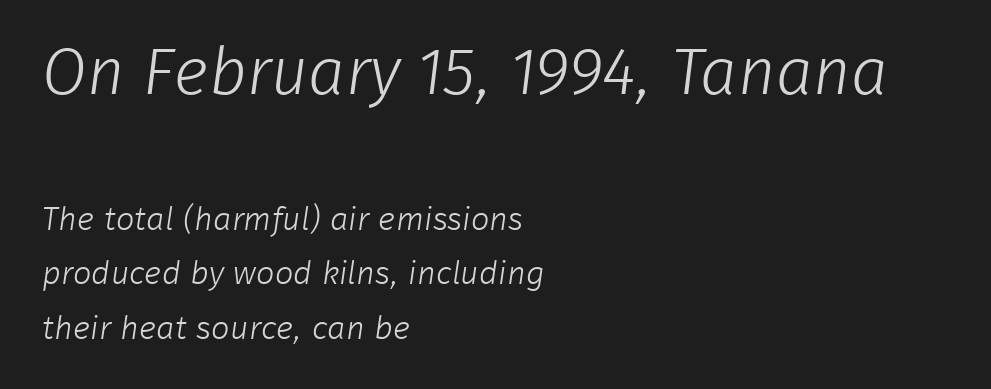
Q: Is the text bold? A: No.
Q: Is the typeface a serif or a sans-serif typeface? A: Sans-serif.
Q: Is the text underlined? A: No.
Q: How is the paragraph aligned? A: Left-aligned.
Q: Is the spacing between letters normal or unusually wide? A: Normal.
Q: Is the spacing between lines tight, normal or loose? A: Normal.
Q: Which block of text is set in a larger size, the first (top) or the second (bottom)? A: The first (top) one.
Q: Width (condensed, normal, or wide)? A: Normal.
Q: Stroke contrast? A: Low.
Q: x-height? A: Medium.
Q: Monospaced? A: No.
